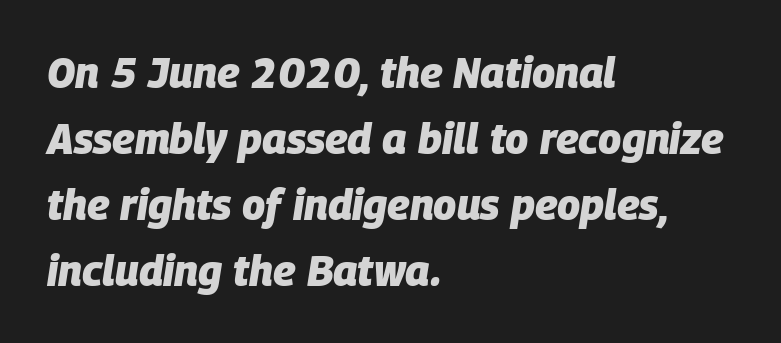
A bare baseline throughout the passage. The rendering keeps characters at their native spacing. The lines in this sample share a left origin and differ only in where they stop. Weight check: bold — yes, fully. Each letter keeps its own natural width here, so spacing adapts to shape. Quick note: interline space is typical.
